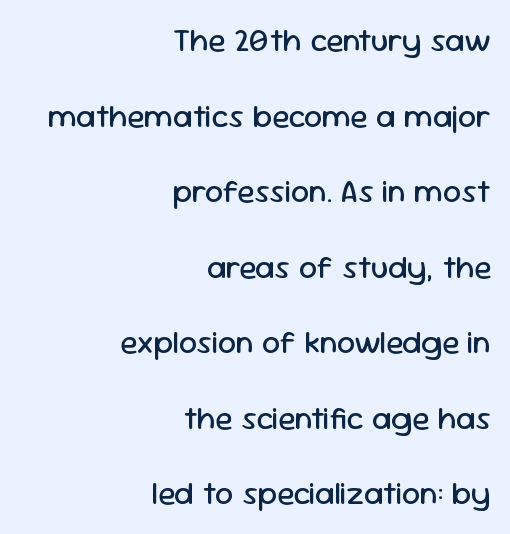
{"serif": "no", "italic": "no", "bold": "no", "weight": "regular", "width": "normal", "stroke_contrast": "low", "x_height": "medium", "monospaced": "no", "underline": "no", "align": "right", "line_spacing": "loose", "line_spacing_ratio": 2.36, "letter_spacing": "normal", "letter_spacing_em": 0.0, "glyph_px": 32}
